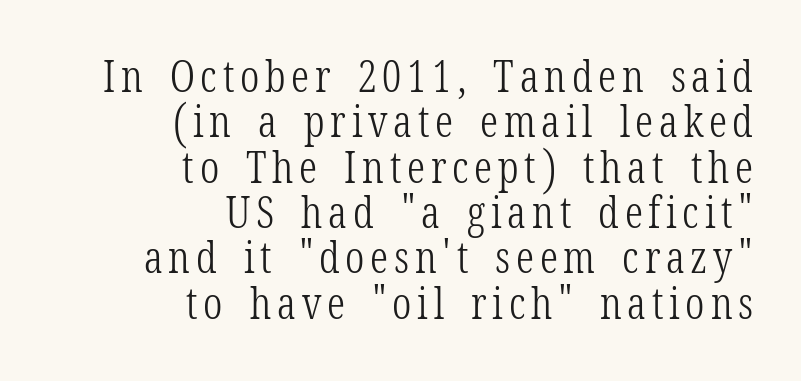
{"serif": "yes", "italic": "no", "bold": "no", "weight": "light", "width": "condensed", "stroke_contrast": "low", "x_height": "medium", "monospaced": "no", "underline": "no", "align": "right", "line_spacing": "tight", "line_spacing_ratio": 1.03, "glyph_px": 44}
